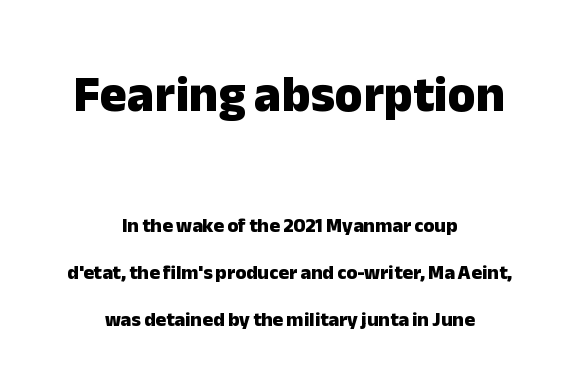
{"serif": "no", "italic": "no", "bold": "yes", "weight": "heavy", "width": "normal", "stroke_contrast": "low", "x_height": "medium", "monospaced": "no", "underline": "no", "align": "center", "line_spacing": "loose", "line_spacing_ratio": 2.34, "letter_spacing": "normal", "letter_spacing_em": 0.0, "larger_block": "first", "size_ratio": 2.55, "glyph_px": 51}
